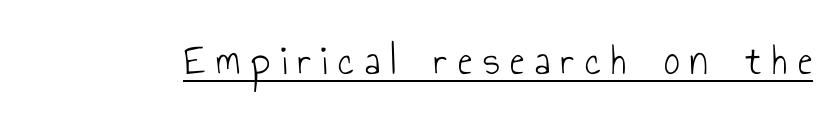
Q: Is the text bold? A: No.
Q: Is the text italic (slanted)? A: No, it is upright.
Q: Is the typeface a serif or a sans-serif typeface? A: Sans-serif.
Q: Is the text underlined? A: Yes.
Q: Is the spacing between letters normal or unusually wide? A: Unusually wide.
Q: Width (condensed, normal, or wide)? A: Condensed.
Q: Stroke contrast? A: Low.
Q: x-height? A: Small.
Q: Monospaced? A: No.
